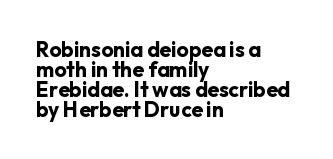
{"italic": "no", "bold": "yes", "underline": "no", "align": "left", "line_spacing": "tight", "line_spacing_ratio": 0.95, "letter_spacing": "normal", "letter_spacing_em": 0.0, "glyph_px": 21}
